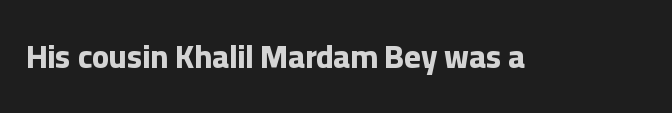
Q: Is the text bold? A: Yes.
Q: Is the text italic (slanted)? A: No, it is upright.
Q: Is the typeface a serif or a sans-serif typeface? A: Sans-serif.
Q: Is the text underlined? A: No.
Q: Is the spacing between letters normal or unusually wide? A: Normal.
Q: Width (condensed, normal, or wide)? A: Normal.
Q: Stroke contrast? A: Low.
Q: x-height? A: Medium.
Q: Monospaced? A: No.
